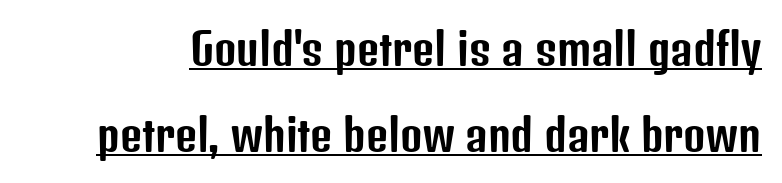
Q: Is the text italic (slanted)? A: No, it is upright.
Q: Is the typeface a serif or a sans-serif typeface? A: Sans-serif.
Q: Is the text underlined? A: Yes.
Q: Is the spacing between letters normal or unusually wide? A: Normal.
Q: Is the spacing between lines tight, normal or loose? A: Loose.
Q: Width (condensed, normal, or wide)? A: Condensed.
Q: Stroke contrast? A: Low.
Q: x-height? A: Medium.
Q: Monospaced? A: No.
